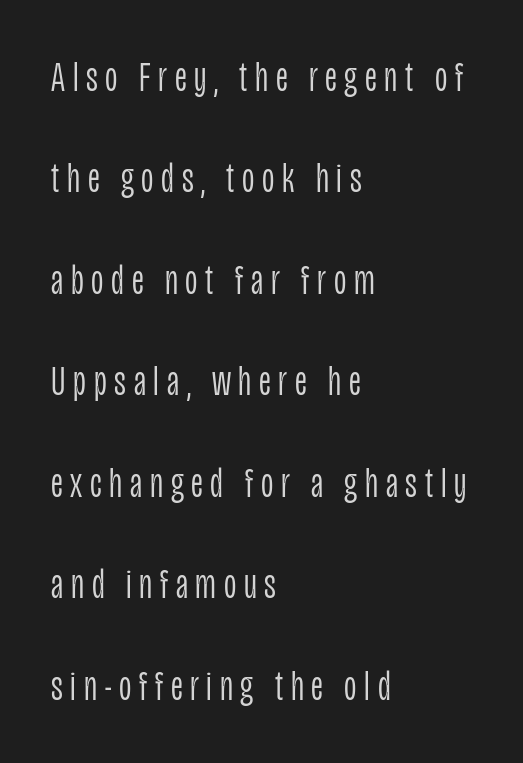
Q: Is the text bold? A: No.
Q: Is the text italic (slanted)? A: No, it is upright.
Q: Is the typeface a serif or a sans-serif typeface? A: Sans-serif.
Q: Is the text underlined? A: No.
Q: How is the paragraph aligned? A: Left-aligned.
Q: Is the spacing between lines tight, normal or loose? A: Loose.
Q: Width (condensed, normal, or wide)? A: Condensed.
Q: Stroke contrast? A: Low.
Q: x-height? A: Large.
Q: Monospaced? A: No.
